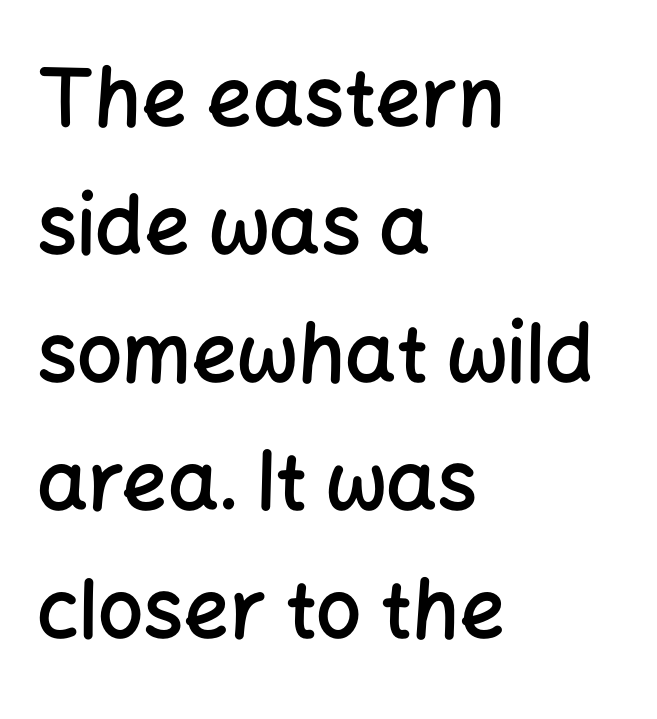
{"serif": "no", "italic": "no", "bold": "semi", "weight": "semibold", "width": "normal", "stroke_contrast": "low", "x_height": "medium", "monospaced": "no", "underline": "no", "align": "left", "line_spacing": "normal", "line_spacing_ratio": 1.6, "letter_spacing": "normal", "letter_spacing_em": 0.0, "glyph_px": 80}
